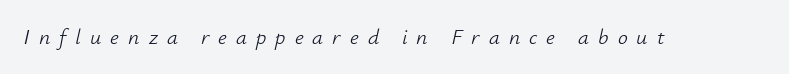
The image shows 22 px text type, italic (leaning right); set unusually wide letter spacing (+0.41 em), not underlined.
